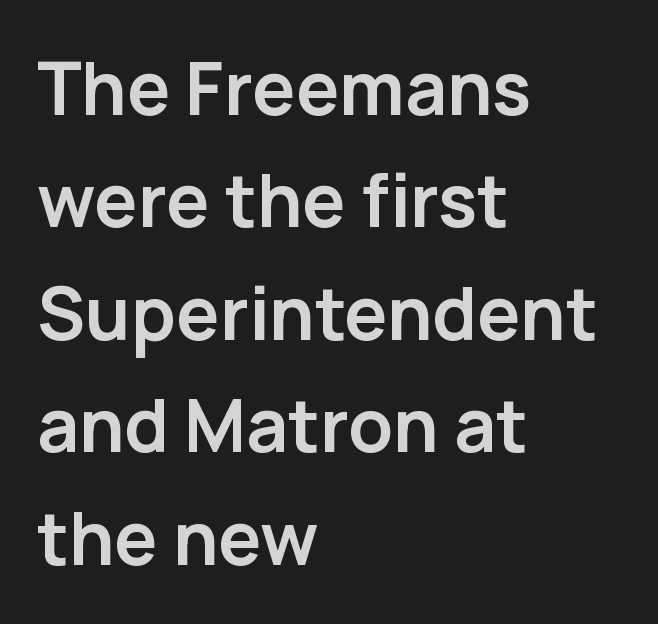
The image shows 73 px semibold sans-serif type, upright; set left-aligned, normal line spacing (1.54x), normal letter spacing, not underlined; low stroke contrast and a medium x-height.
